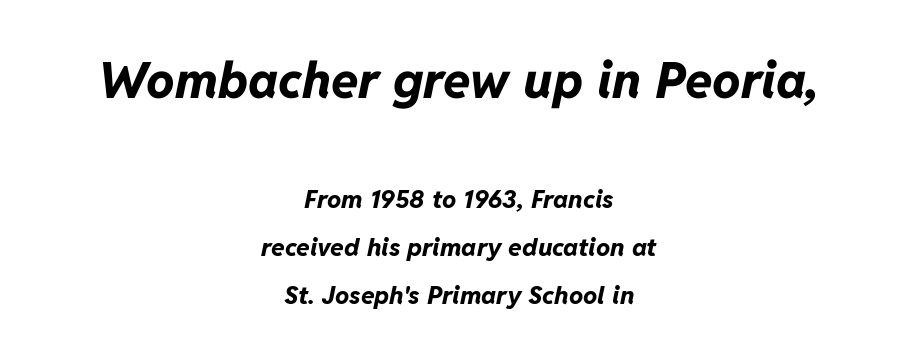
The image shows 50 px bold type, italic (leaning right); set centered, loose line spacing (1.91x), normal letter spacing, not underlined; the first (top) block is 2.0x larger; low stroke contrast and a medium x-height.
